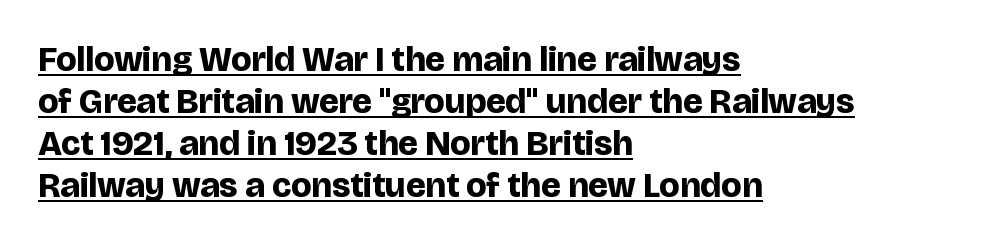
The passage shown is emphatically bold. You can tell from the bare stems that sans-serif type was used. This rendering uses left alignment, leaving the right contour irregular. Varying glyph widths throughout — classic text-font behaviour.
